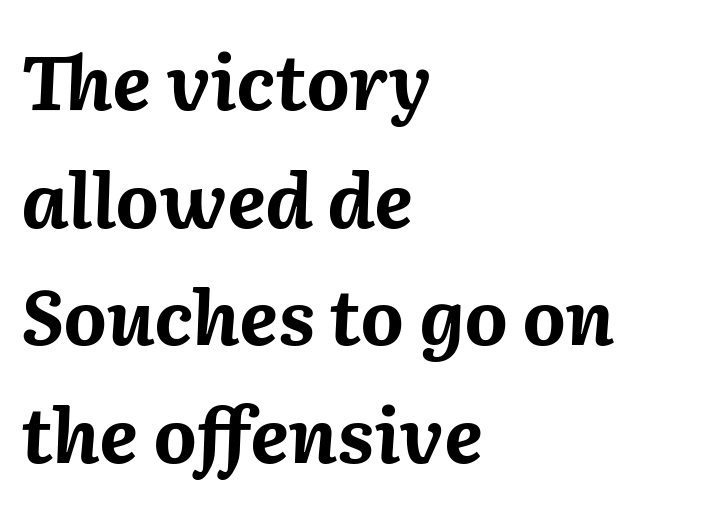
The image shows 75 px bold type, italic (leaning right); set left-aligned, normal line spacing (1.57x), normal letter spacing, not underlined; medium stroke contrast and a medium x-height.
